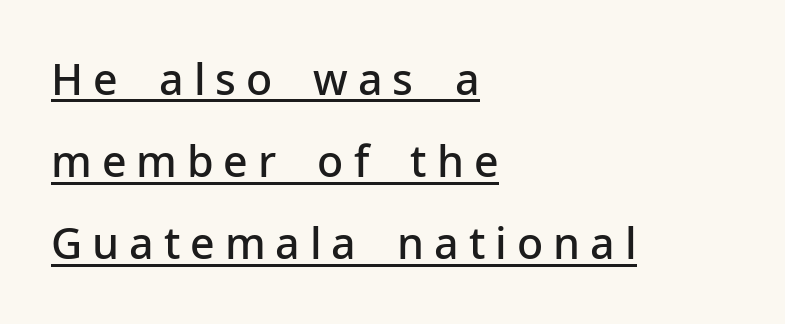
Students, observe the line beneath the letters — that is underlining. Someone cranked the tracking dial way up on this one. Think of a printed novel: that variable character pitch is what you see here. Note: no serifs on the glyphs. Nope, not italic — everything's standing straight. The typesetting leans somewhat heavy: a semibold.
